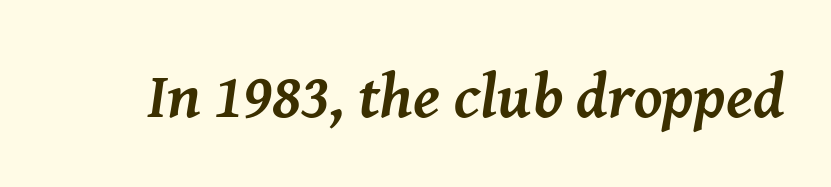
{"serif": "yes", "italic": "yes", "lean": "right", "slant_degrees": 8, "bold": "yes", "weight": "semibold", "width": "normal", "stroke_contrast": "medium", "x_height": "medium", "monospaced": "no", "underline": "no", "letter_spacing": "normal", "letter_spacing_em": 0.0, "glyph_px": 64}
